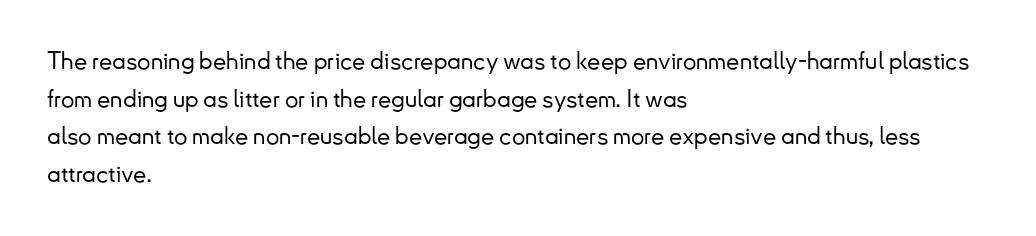
{"italic": "no", "underline": "no", "align": "left", "line_spacing": "normal", "line_spacing_ratio": 1.57, "letter_spacing": "normal", "letter_spacing_em": 0.0, "glyph_px": 24}
